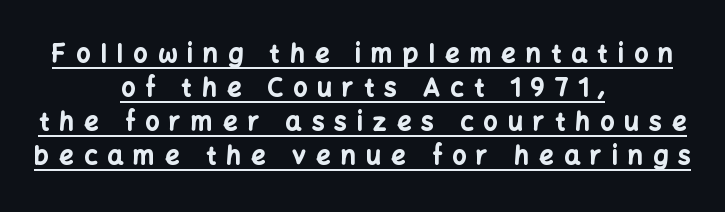
Q: Is the text bold? A: Yes.
Q: Is the text italic (slanted)? A: No, it is upright.
Q: Is the text underlined? A: Yes.
Q: How is the paragraph aligned? A: Centered.
Q: Is the spacing between letters normal or unusually wide? A: Unusually wide.
Q: Is the spacing between lines tight, normal or loose? A: Normal.
